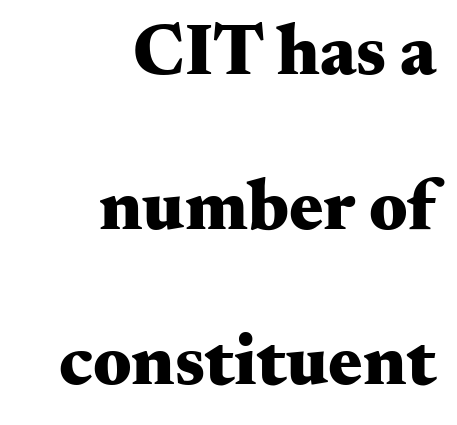
The image shows 72 px heavy, wide serif type, upright; set right-aligned, loose line spacing (2.15x), normal letter spacing, not underlined; medium stroke contrast and a small x-height.
